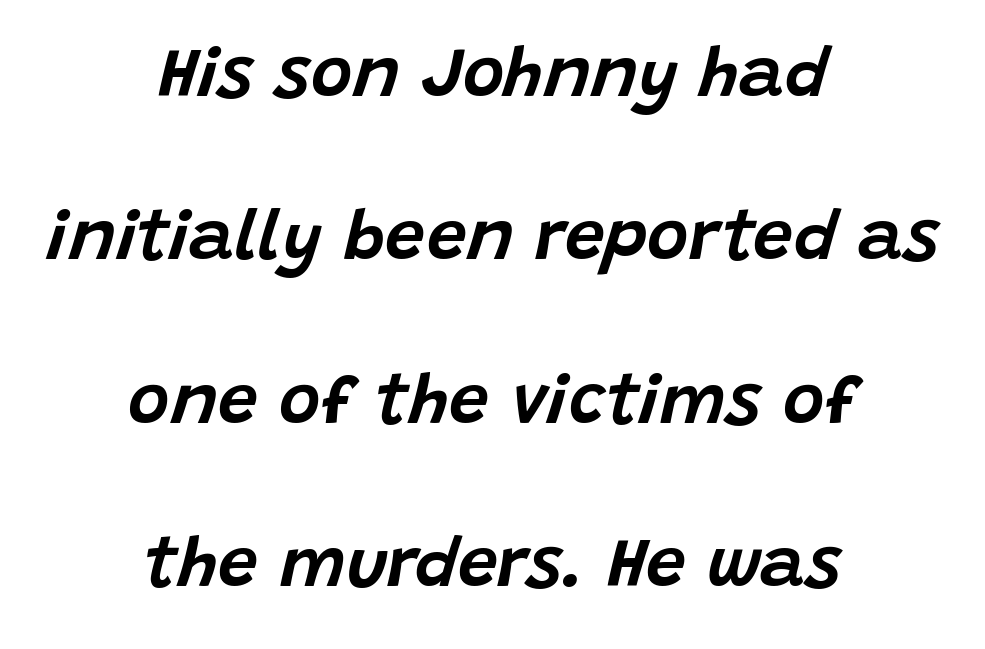
Underline: absent. This sample uses plain, unmodified letter spacing. Horizontal alignment here is central, giving a formal, balanced look. Is this a fixed-width face? No — the glyphs have proportional, varying widths.
